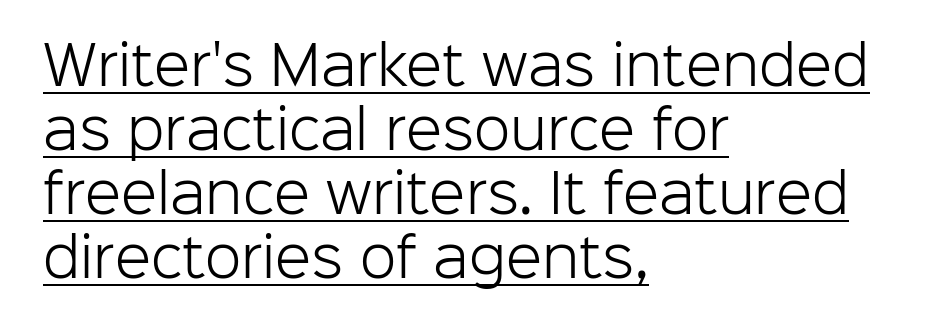
{"serif": "no", "italic": "no", "bold": "no", "weight": "light", "width": "normal", "stroke_contrast": "low", "x_height": "medium", "monospaced": "no", "underline": "yes", "align": "left", "line_spacing_ratio": 1.21, "letter_spacing": "normal", "letter_spacing_em": 0.0, "glyph_px": 53}
